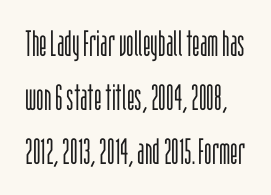
{"serif": "no", "italic": "no", "bold": "no", "weight": "light", "width": "condensed", "stroke_contrast": "low", "x_height": "large", "monospaced": "no", "underline": "no", "line_spacing": "normal", "line_spacing_ratio": 1.5, "letter_spacing": "normal", "letter_spacing_em": 0.0, "glyph_px": 36}
